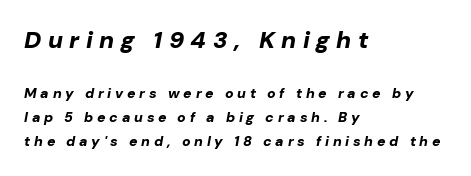
{"italic": "yes", "lean": "right", "slant_degrees": 10, "bold": "yes", "underline": "no", "align": "left", "line_spacing_ratio": 1.71, "letter_spacing": "wide", "letter_spacing_em": 0.27, "larger_block": "first", "size_ratio": 1.71, "glyph_px": 24}
